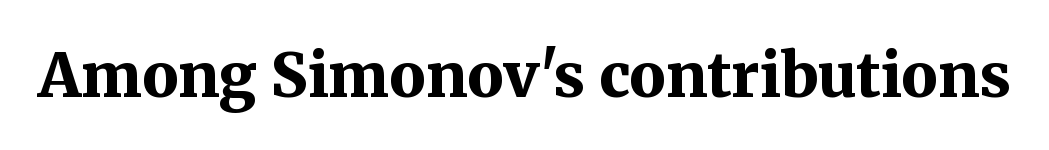
The image shows 61 px bold serif type, upright; set normal letter spacing, not underlined; medium stroke contrast and a medium x-height.
